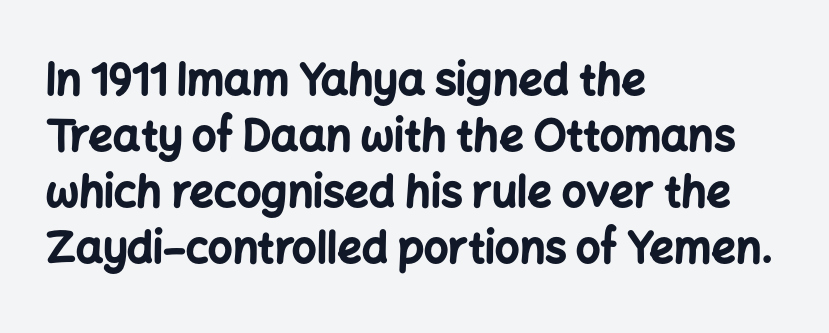
Nobody touched the tracking dial on this one. This is roman type, the default non-slanted kind. The vertical gap from one line to the next is medium. The passage is arranged the way most books set body copy — flush left. This sample has the flowing, uneven cadence of proportional lettering. What kind of face is this? One without serifs — a sans.
